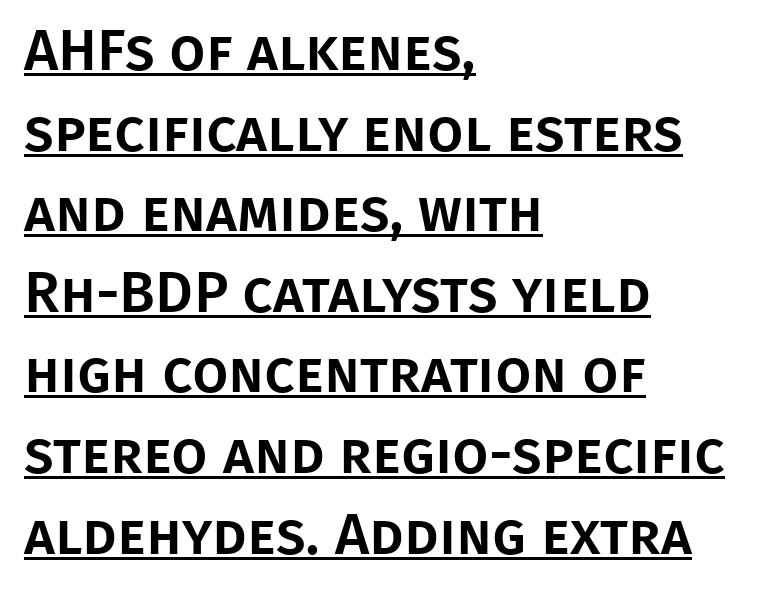
{"serif": "no", "italic": "no", "width": "normal", "stroke_contrast": "low", "x_height": "large", "monospaced": "no", "underline": "yes", "align": "left", "line_spacing": "normal", "line_spacing_ratio": 1.39, "letter_spacing": "normal", "letter_spacing_em": 0.0, "glyph_px": 58}
